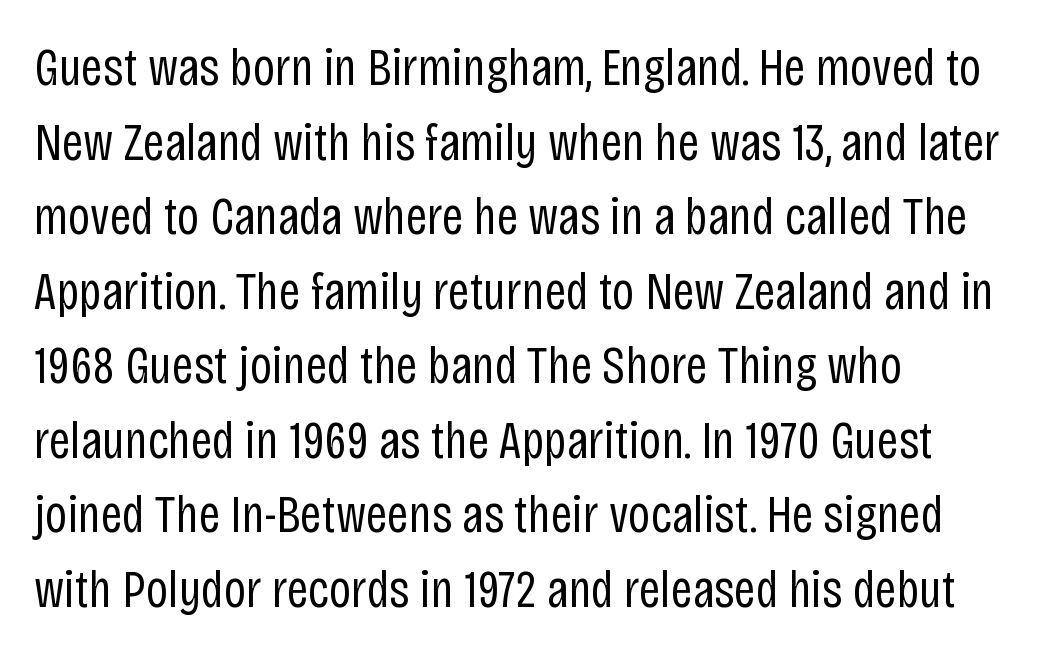
{"serif": "no", "italic": "no", "bold": "no", "weight": "regular", "width": "condensed", "stroke_contrast": "low", "x_height": "large", "monospaced": "no", "underline": "no", "align": "left", "line_spacing": "normal", "line_spacing_ratio": 1.38, "letter_spacing": "normal", "letter_spacing_em": 0.0, "glyph_px": 54}
